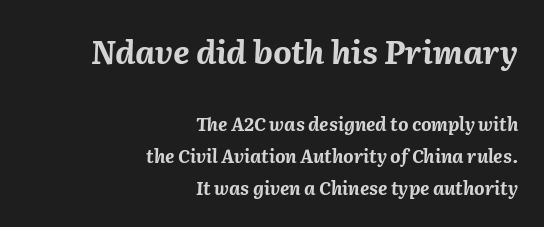
The image shows 32 px bold type, italic (leaning right); set right-aligned, line spacing 1.78x, normal letter spacing, not underlined; the first (top) block is 1.78x larger; medium stroke contrast and a medium x-height.
